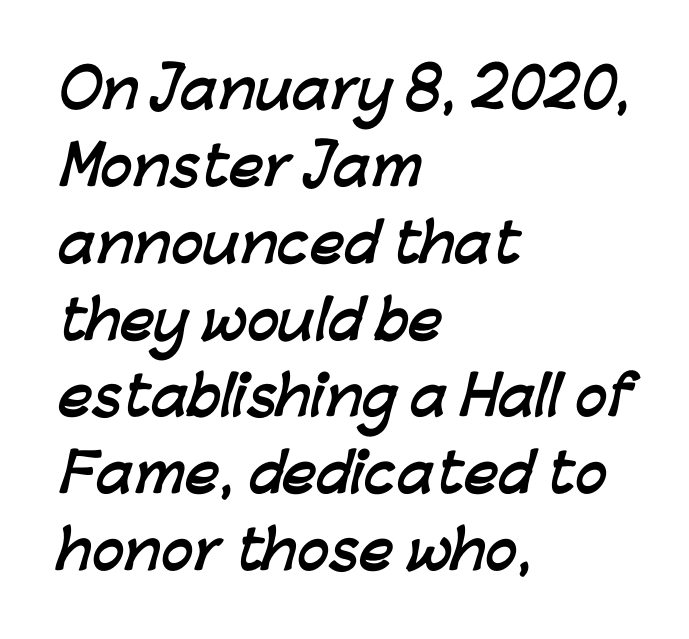
You could call the tracking neutral — neither tight nor loose. Horizontally, the lines are justified to the leading edge only. I'd describe the lettering as bold — thick and assertive. The passage shown is typeset with a sans-serif family. Decoration check: the copy has no underline.
